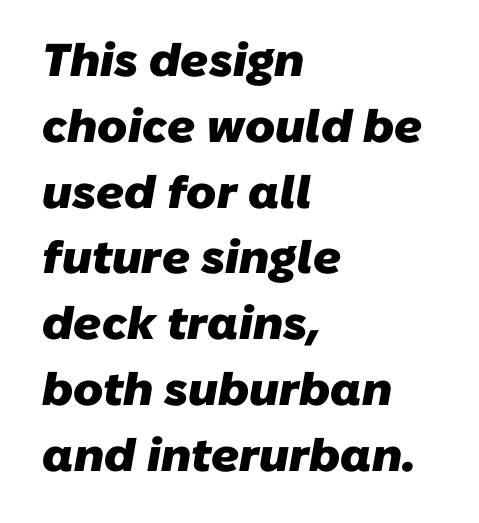
{"serif": "no", "bold": "yes", "weight": "heavy", "width": "normal", "stroke_contrast": "low", "x_height": "medium", "monospaced": "no", "underline": "no", "align": "left", "line_spacing": "normal", "line_spacing_ratio": 1.43, "letter_spacing": "normal", "letter_spacing_em": 0.0, "glyph_px": 46}
